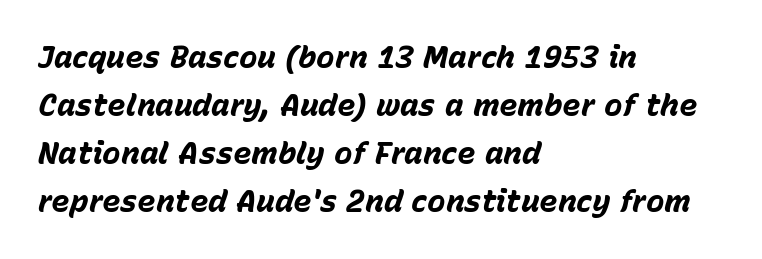
Q: Is the text bold? A: Yes.
Q: Is the text italic (slanted)? A: Yes, it leans right by about 15 degrees.
Q: Is the text underlined? A: No.
Q: How is the paragraph aligned? A: Left-aligned.
Q: Is the spacing between letters normal or unusually wide? A: Normal.
Q: Is the spacing between lines tight, normal or loose? A: Normal.
Q: Width (condensed, normal, or wide)? A: Normal.
Q: Stroke contrast? A: Low.
Q: x-height? A: Medium.
Q: Monospaced? A: No.
